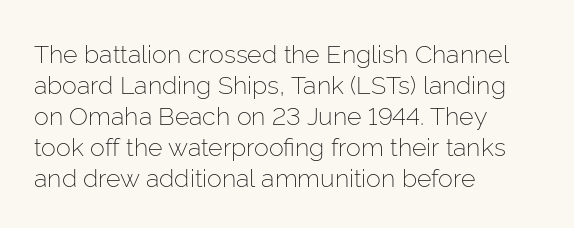
The image shows 25 px text type, upright; set left-aligned, line spacing 1.24x, normal letter spacing, not underlined.
